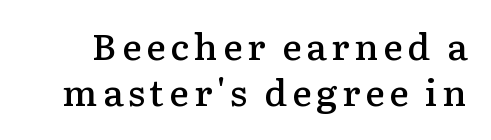
Q: Is the text bold? A: Semi-bold.
Q: Is the text italic (slanted)? A: No, it is upright.
Q: Is the typeface a serif or a sans-serif typeface? A: Serif.
Q: Is the text underlined? A: No.
Q: Width (condensed, normal, or wide)? A: Normal.
Q: Stroke contrast? A: Low.
Q: x-height? A: Medium.
Q: Monospaced? A: No.
